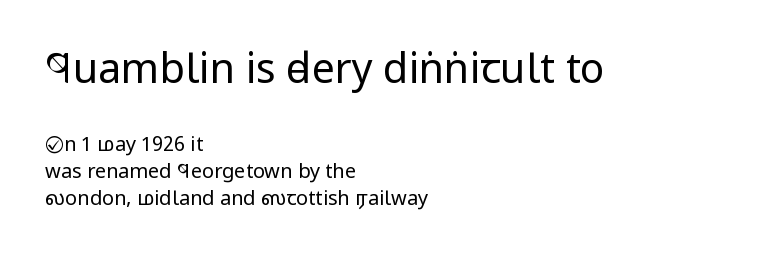
Q: Is the text bold? A: No.
Q: Is the text italic (slanted)? A: No, it is upright.
Q: Is the typeface a serif or a sans-serif typeface? A: Sans-serif.
Q: Is the text underlined? A: No.
Q: How is the paragraph aligned? A: Left-aligned.
Q: Is the spacing between letters normal or unusually wide? A: Normal.
Q: Is the spacing between lines tight, normal or loose? A: Normal.
Q: Which block of text is set in a larger size, the first (top) or the second (bottom)? A: The first (top) one.
Q: Width (condensed, normal, or wide)? A: Condensed.
Q: Stroke contrast? A: Low.
Q: x-height? A: Large.
Q: Monospaced? A: No.
